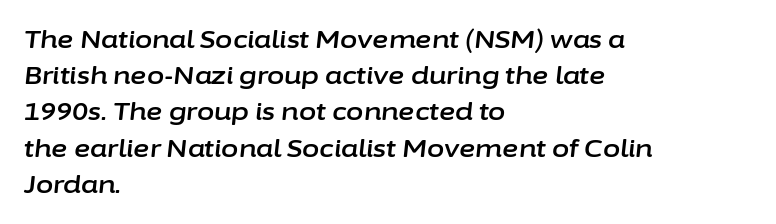
Q: Is the text italic (slanted)? A: Yes, it leans right by about 6 degrees.
Q: Is the text underlined? A: No.
Q: How is the paragraph aligned? A: Left-aligned.
Q: Is the spacing between letters normal or unusually wide? A: Normal.
Q: Is the spacing between lines tight, normal or loose? A: Normal.
